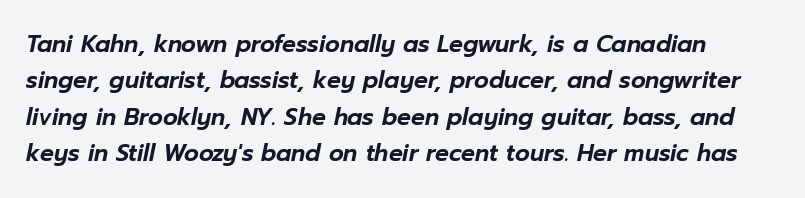
The image shows 23 px text type, italic (leaning right); set normal line spacing (1.58x), normal letter spacing, not underlined.
